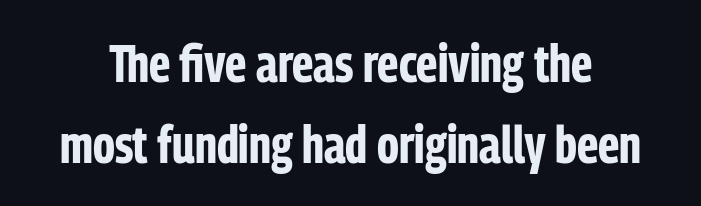
The image shows 52 px bold, condensed sans-serif type, upright; set normal line spacing (1.55x), normal letter spacing, not underlined; low stroke contrast and a medium x-height.
